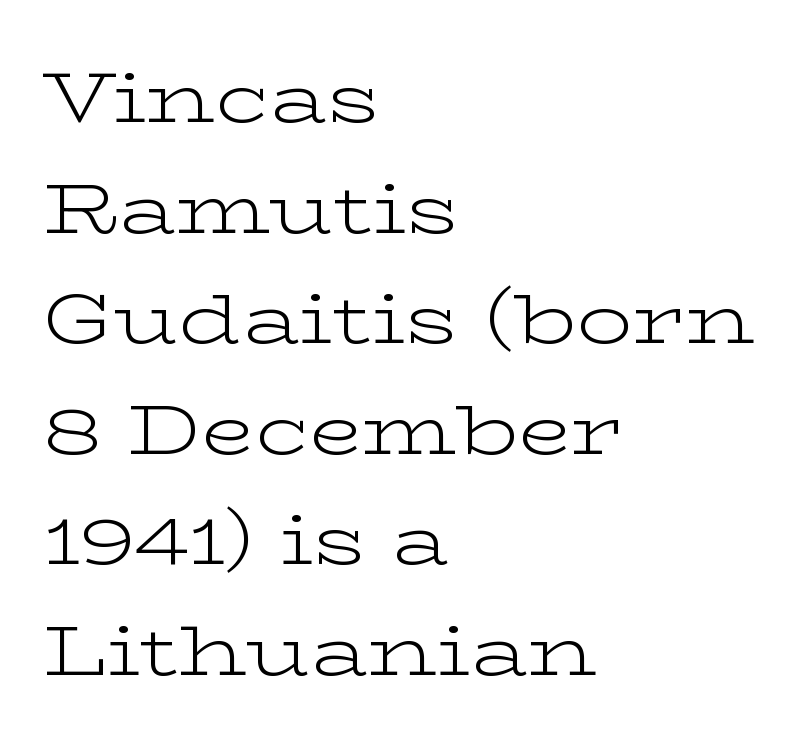
The image shows 70 px light, wide serif type, upright; set left-aligned, normal line spacing (1.58x), normal letter spacing, not underlined; low stroke contrast and a medium x-height.
